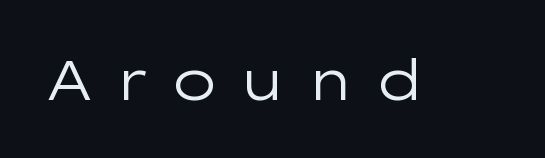
{"serif": "no", "italic": "no", "bold": "no", "weight": "regular", "width": "wide", "stroke_contrast": "low", "x_height": "medium", "monospaced": "no", "underline": "no", "letter_spacing": "wide", "letter_spacing_em": 0.33, "glyph_px": 56}
